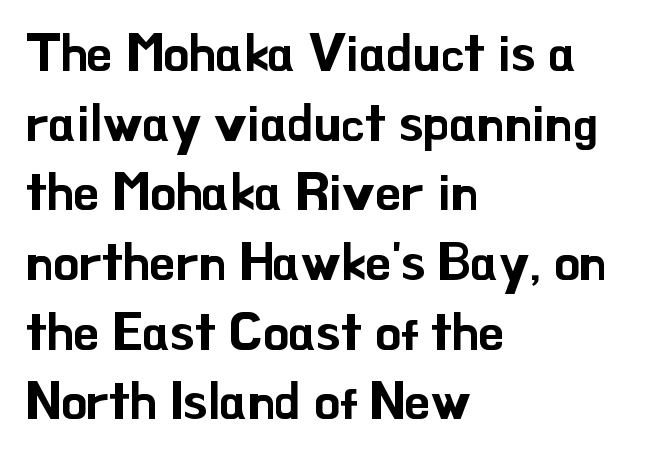
Q: Is the text italic (slanted)? A: No, it is upright.
Q: Is the typeface a serif or a sans-serif typeface? A: Sans-serif.
Q: Is the text underlined? A: No.
Q: How is the paragraph aligned? A: Left-aligned.
Q: Is the spacing between letters normal or unusually wide? A: Normal.
Q: Is the spacing between lines tight, normal or loose? A: Normal.
Q: Width (condensed, normal, or wide)? A: Normal.
Q: Stroke contrast? A: Low.
Q: x-height? A: Small.
Q: Monospaced? A: No.
